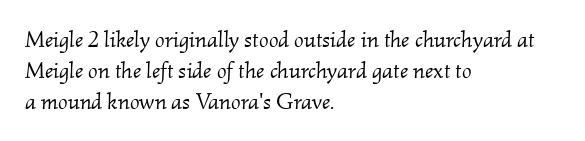
The image shows 23 px text type, italic (leaning right); set left-aligned, normal line spacing (1.34x), normal letter spacing, not underlined.
